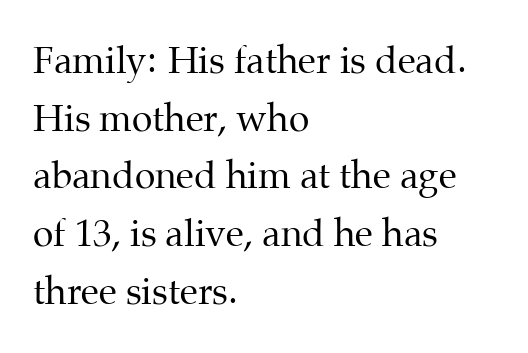
{"serif": "yes", "italic": "no", "bold": "no", "weight": "regular", "width": "normal", "stroke_contrast": "medium", "x_height": "medium", "monospaced": "no", "underline": "no", "align": "left", "line_spacing": "normal", "line_spacing_ratio": 1.56, "letter_spacing": "normal", "letter_spacing_em": 0.0, "glyph_px": 37}
